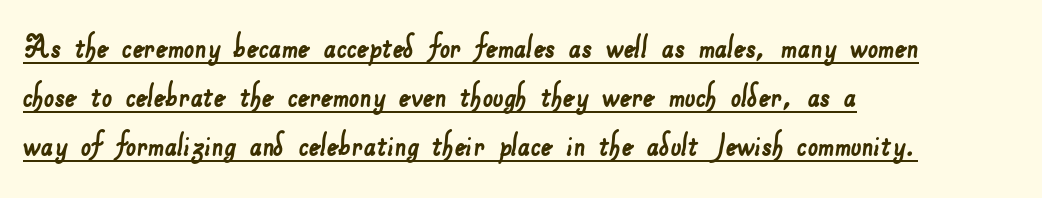
The image shows 37 px sans-serif type; set left-aligned, normal line spacing (1.33x), normal letter spacing, underlined; low stroke contrast and a small x-height.
